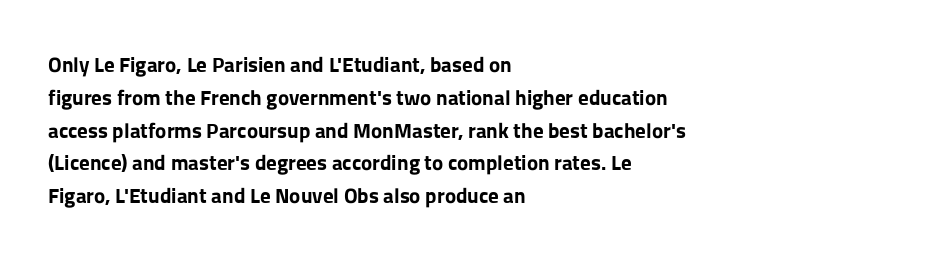
Q: Is the text bold? A: Yes.
Q: Is the text italic (slanted)? A: No, it is upright.
Q: Is the text underlined? A: No.
Q: How is the paragraph aligned? A: Left-aligned.
Q: Is the spacing between letters normal or unusually wide? A: Normal.
Q: Is the spacing between lines tight, normal or loose? A: Normal.
